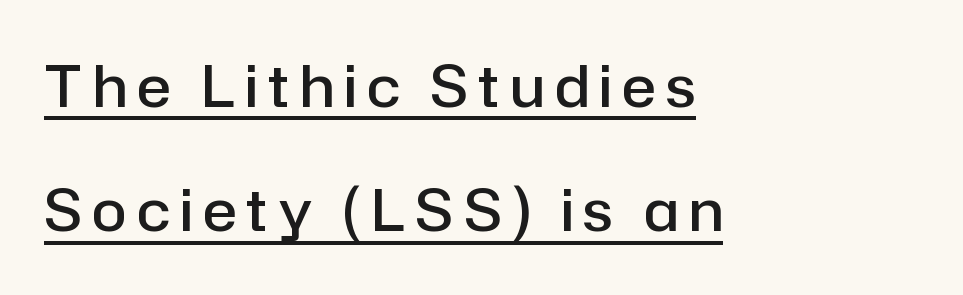
{"serif": "no", "italic": "no", "bold": "semi", "weight": "semibold", "width": "normal", "stroke_contrast": "low", "x_height": "medium", "monospaced": "no", "underline": "yes", "align": "left", "line_spacing": "loose", "line_spacing_ratio": 2.18, "glyph_px": 57}
